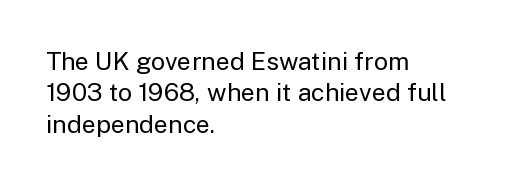
The image shows 25 px text type, upright; set left-aligned, normal line spacing (1.26x), normal letter spacing, not underlined.
